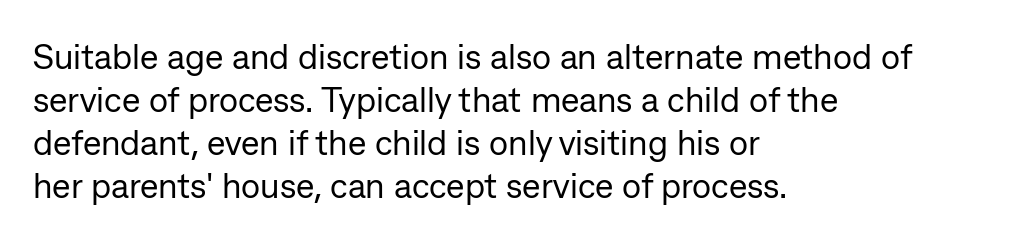
Q: Is the text bold? A: No.
Q: Is the text italic (slanted)? A: No, it is upright.
Q: Is the typeface a serif or a sans-serif typeface? A: Sans-serif.
Q: Is the text underlined? A: No.
Q: How is the paragraph aligned? A: Left-aligned.
Q: Is the spacing between letters normal or unusually wide? A: Normal.
Q: Width (condensed, normal, or wide)? A: Normal.
Q: Stroke contrast? A: Low.
Q: x-height? A: Medium.
Q: Monospaced? A: No.
